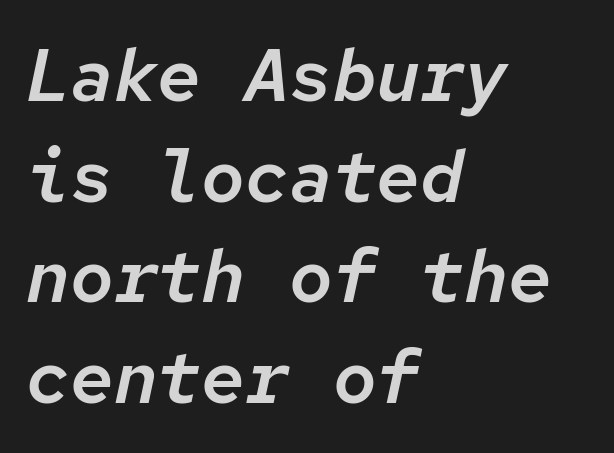
The image shows 73 px text type, italic (leaning right), monospaced; set left-aligned, normal line spacing (1.38x), normal letter spacing, not underlined; low stroke contrast and a medium x-height.
